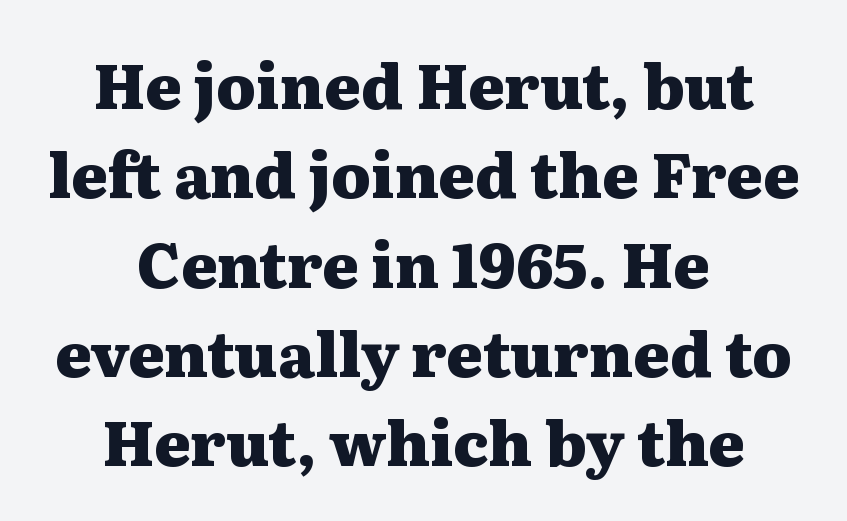
Q: Is the text bold? A: Yes.
Q: Is the text italic (slanted)? A: No, it is upright.
Q: Is the typeface a serif or a sans-serif typeface? A: Serif.
Q: Is the text underlined? A: No.
Q: How is the paragraph aligned? A: Centered.
Q: Is the spacing between letters normal or unusually wide? A: Normal.
Q: Is the spacing between lines tight, normal or loose? A: Normal.
Q: Width (condensed, normal, or wide)? A: Wide.
Q: Stroke contrast? A: Medium.
Q: x-height? A: Medium.
Q: Monospaced? A: No.
